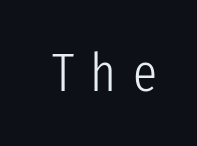
Glance below the letters and you will spot only blank space. A typesetter would label this face a sans. Unbolded letterforms with no extra heft. Between one letter and the next there's a generous, obvious gap. This sample has the flowing, uneven cadence of proportional lettering. The typography opts for an upright posture over an oblique one.
